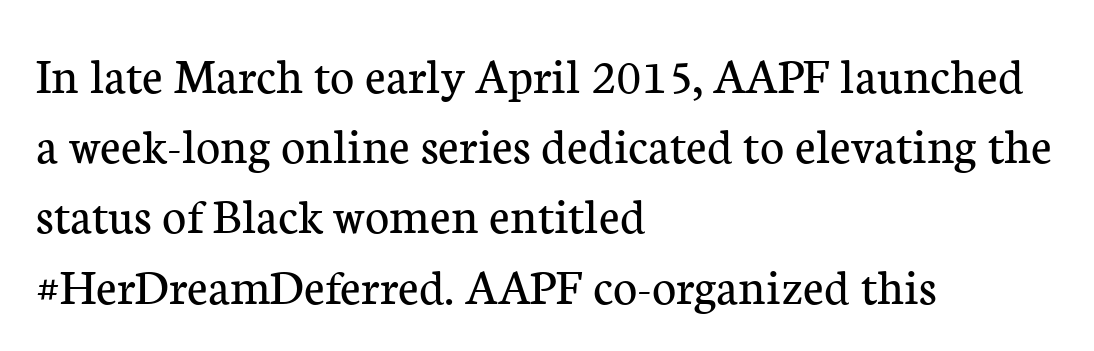
{"serif": "yes", "italic": "no", "bold": "no", "weight": "regular", "width": "normal", "stroke_contrast": "low", "x_height": "medium", "monospaced": "no", "underline": "no", "align": "left", "line_spacing": "normal", "line_spacing_ratio": 1.35, "letter_spacing": "normal", "letter_spacing_em": 0.0, "glyph_px": 52}
